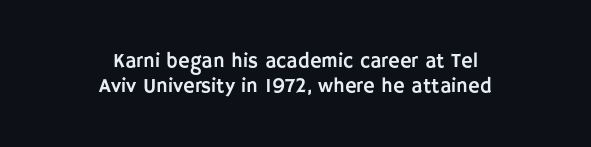
The image shows 20 px text type, upright; set centered, line spacing 1.24x, normal letter spacing, not underlined.
